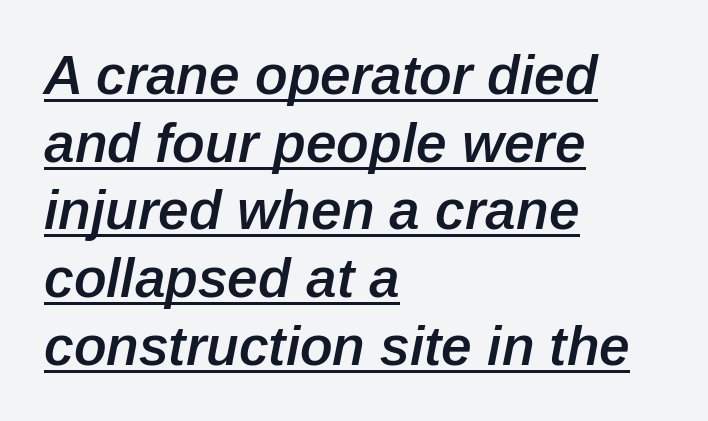
Q: Is the text bold? A: Semi-bold.
Q: Is the text italic (slanted)? A: Yes, it leans right by about 12 degrees.
Q: Is the text underlined? A: Yes.
Q: How is the paragraph aligned? A: Left-aligned.
Q: Is the spacing between letters normal or unusually wide? A: Normal.
Q: Width (condensed, normal, or wide)? A: Normal.
Q: Stroke contrast? A: Low.
Q: x-height? A: Medium.
Q: Monospaced? A: No.
